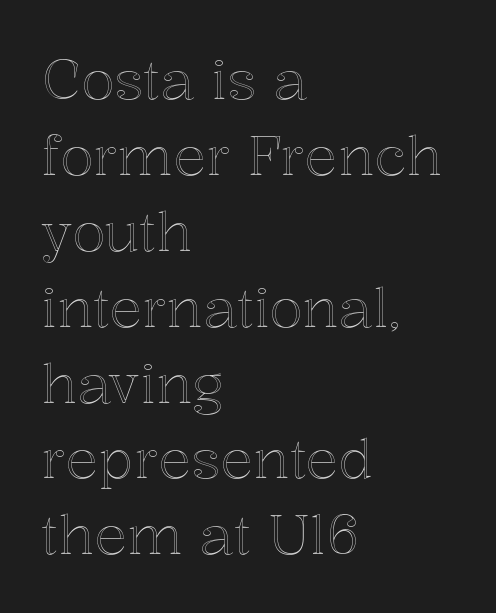
{"italic": "no", "width": "normal", "x_height": "medium", "monospaced": "no", "underline": "no", "align": "left", "line_spacing": "normal", "line_spacing_ratio": 1.38, "letter_spacing": "normal", "letter_spacing_em": 0.0, "glyph_px": 55}
